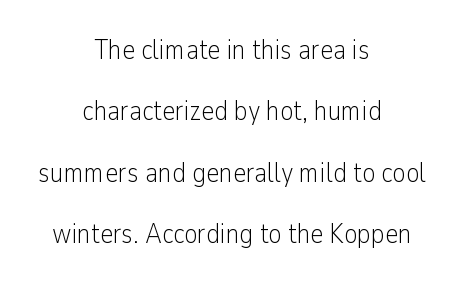
{"serif": "no", "italic": "no", "bold": "no", "weight": "light", "width": "condensed", "stroke_contrast": "low", "x_height": "medium", "monospaced": "no", "underline": "no", "align": "center", "line_spacing": "loose", "line_spacing_ratio": 2.19, "letter_spacing": "normal", "letter_spacing_em": 0.0, "glyph_px": 28}
